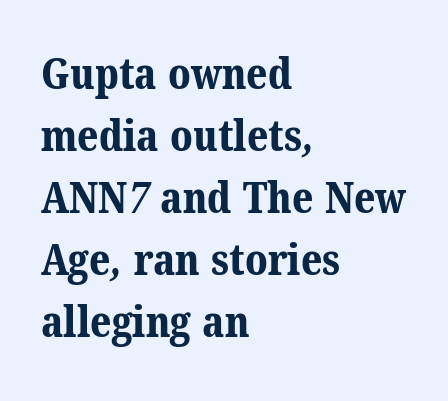
{"serif": "yes", "bold": "yes", "weight": "bold", "width": "normal", "stroke_contrast": "medium", "x_height": "medium", "monospaced": "no", "underline": "no", "align": "left", "line_spacing": "normal", "line_spacing_ratio": 1.41, "letter_spacing": "normal", "letter_spacing_em": 0.0, "glyph_px": 44}
